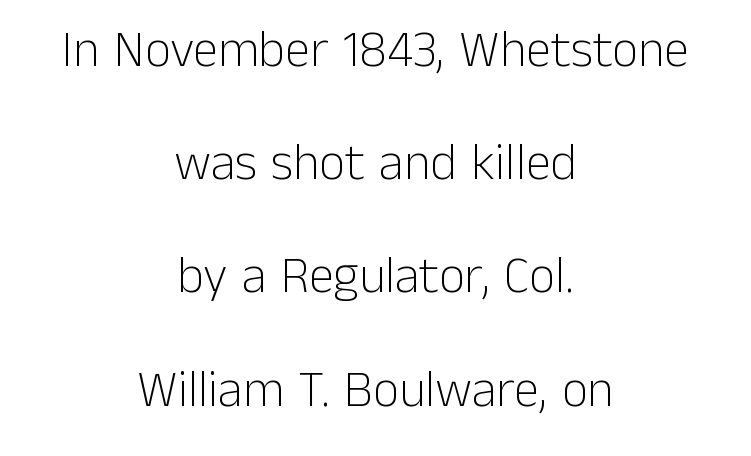
Q: Is the text bold? A: No.
Q: Is the text italic (slanted)? A: No, it is upright.
Q: Is the typeface a serif or a sans-serif typeface? A: Sans-serif.
Q: Is the text underlined? A: No.
Q: How is the paragraph aligned? A: Centered.
Q: Is the spacing between letters normal or unusually wide? A: Normal.
Q: Is the spacing between lines tight, normal or loose? A: Loose.
Q: Width (condensed, normal, or wide)? A: Normal.
Q: Stroke contrast? A: Low.
Q: x-height? A: Medium.
Q: Monospaced? A: No.
